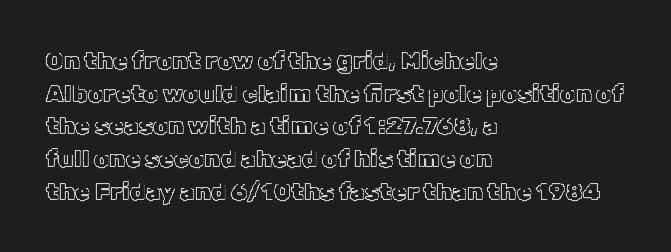
{"italic": "no", "underline": "no", "align": "left", "line_spacing": "normal", "line_spacing_ratio": 1.36, "letter_spacing": "normal", "letter_spacing_em": 0.0, "glyph_px": 24}
